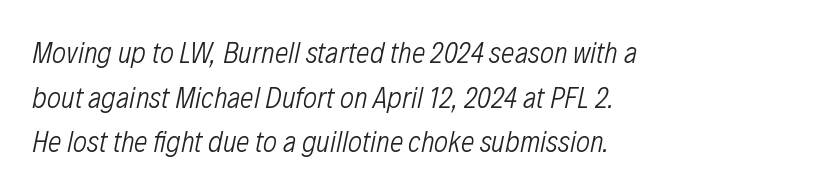
The strokes carry an ordinary text weight at most. The type is set solid horizontally, with unmodified tracking. If you drew a ruler down the left edge, every line would touch it. The font's italic variant was chosen for this text.
